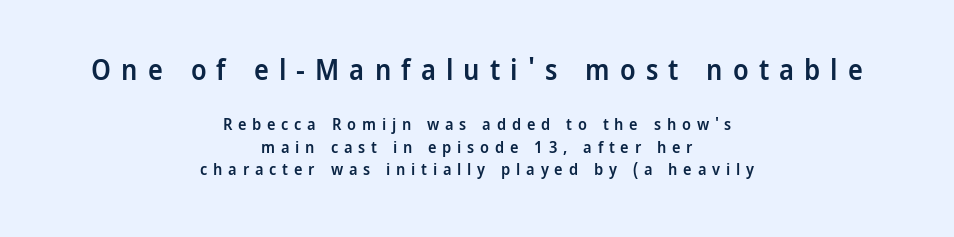
Every row of glyphs is offset so its center matches the block's center. Glance below the letters and you will spot only blank space. Is this a sans? Yes — the strokes have no serifs. Caption: upper text group enlarged, lower text group reduced. What weight is shown? A semibold, between regular and bold. The rendering inserts visible extra space after every character.
